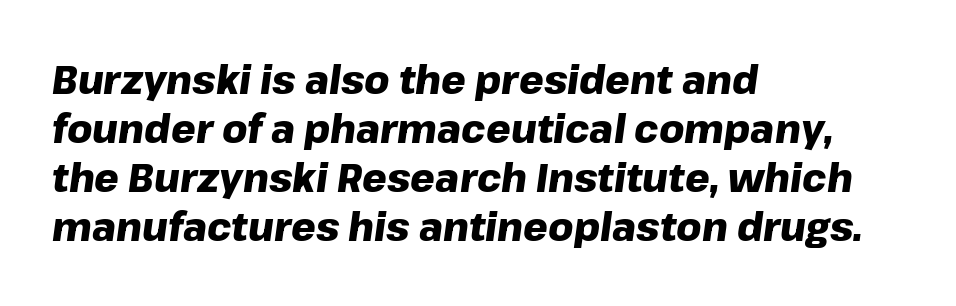
Caption: standard tracking, unaltered. Every row of glyphs begins at an identical x-position on the left. A typesetter would call this proportional, since set widths differ per character. Leading: standard.
